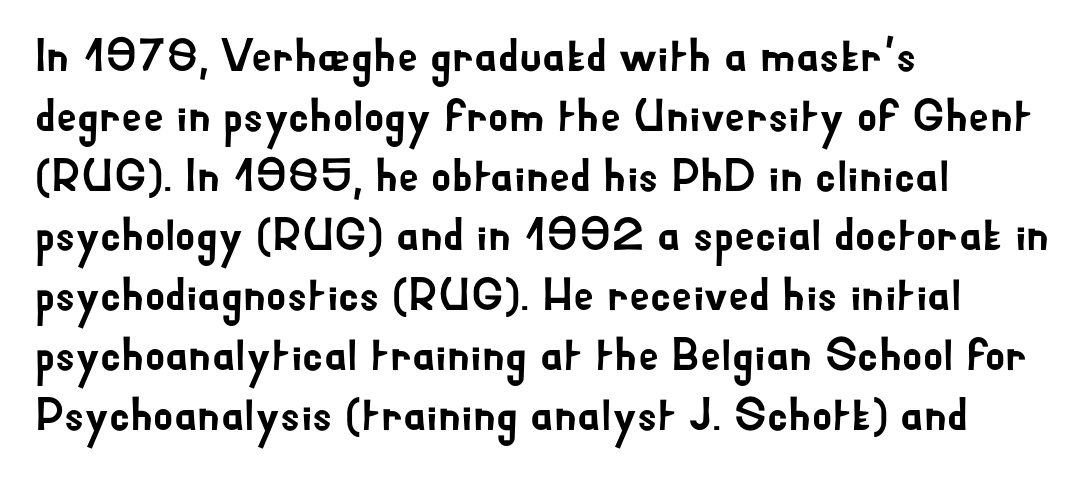
{"serif": "no", "italic": "no", "width": "normal", "stroke_contrast": "low", "x_height": "small", "monospaced": "no", "underline": "no", "align": "left", "line_spacing": "normal", "line_spacing_ratio": 1.3, "letter_spacing": "normal", "letter_spacing_em": 0.0, "glyph_px": 46}
